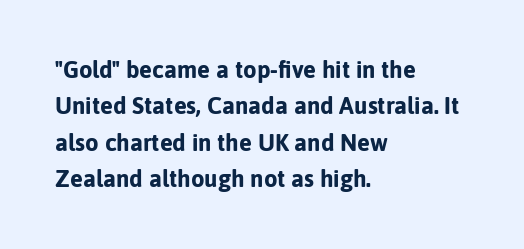
Q: Is the text bold? A: Yes.
Q: Is the text italic (slanted)? A: No, it is upright.
Q: Is the text underlined? A: No.
Q: How is the paragraph aligned? A: Left-aligned.
Q: Is the spacing between letters normal or unusually wide? A: Normal.
Q: Is the spacing between lines tight, normal or loose? A: Normal.
